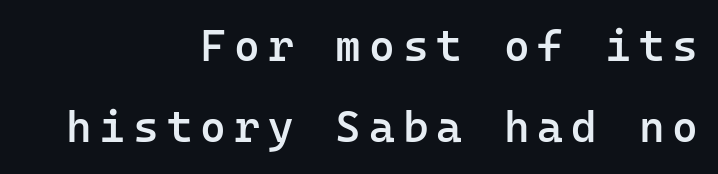
Q: Is the text bold? A: Semi-bold.
Q: Is the text italic (slanted)? A: No, it is upright.
Q: Is the typeface a serif or a sans-serif typeface? A: Sans-serif.
Q: Is the text underlined? A: No.
Q: How is the paragraph aligned? A: Right-aligned.
Q: Width (condensed, normal, or wide)? A: Normal.
Q: Stroke contrast? A: Low.
Q: x-height? A: Medium.
Q: Monospaced? A: Yes.
